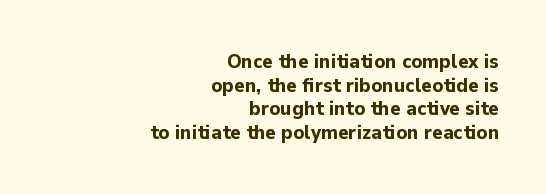
{"italic": "no", "bold": "yes", "underline": "no", "align": "right", "line_spacing_ratio": 1.18, "letter_spacing": "normal", "letter_spacing_em": 0.0, "glyph_px": 20}
